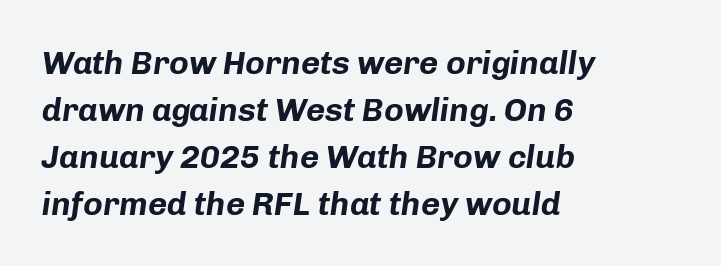
The image shows 33 px bold type, italic (leaning right); set left-aligned, normal line spacing (1.42x), normal letter spacing, not underlined; low stroke contrast and a medium x-height.
